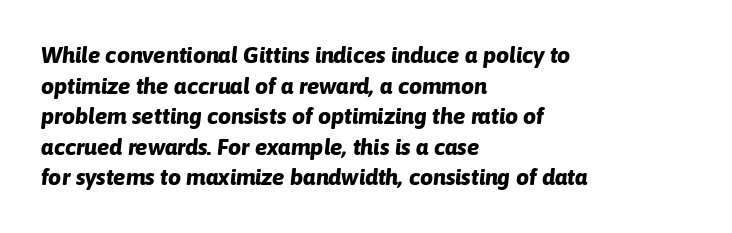
{"italic": "yes", "lean": "right", "slant_degrees": 6, "bold": "yes", "underline": "no", "align": "left", "line_spacing": "normal", "line_spacing_ratio": 1.33, "letter_spacing": "normal", "letter_spacing_em": 0.0, "glyph_px": 23}
